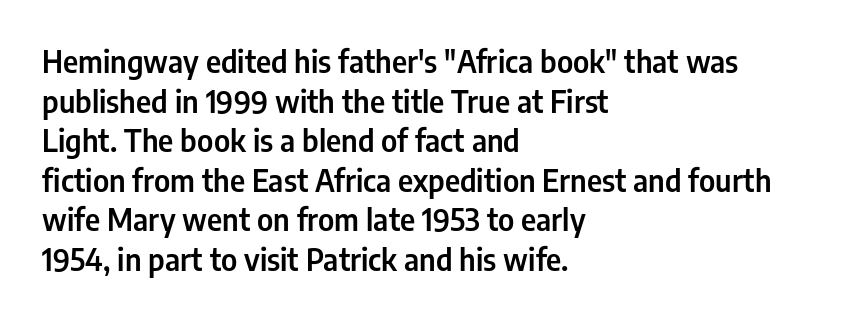
The image shows 30 px condensed sans-serif type, upright; set left-aligned, normal line spacing (1.32x), normal letter spacing, not underlined; low stroke contrast and a medium x-height.
